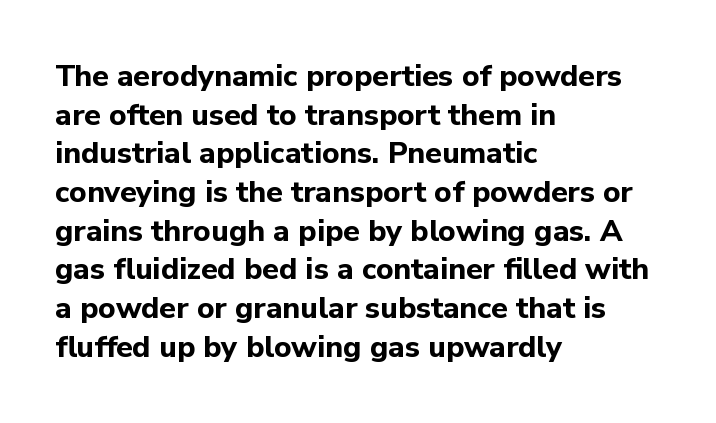
Q: Is the text bold? A: Yes.
Q: Is the text italic (slanted)? A: No, it is upright.
Q: Is the typeface a serif or a sans-serif typeface? A: Sans-serif.
Q: Is the text underlined? A: No.
Q: How is the paragraph aligned? A: Left-aligned.
Q: Is the spacing between letters normal or unusually wide? A: Normal.
Q: Is the spacing between lines tight, normal or loose? A: Normal.
Q: Width (condensed, normal, or wide)? A: Normal.
Q: Stroke contrast? A: Low.
Q: x-height? A: Medium.
Q: Monospaced? A: No.
